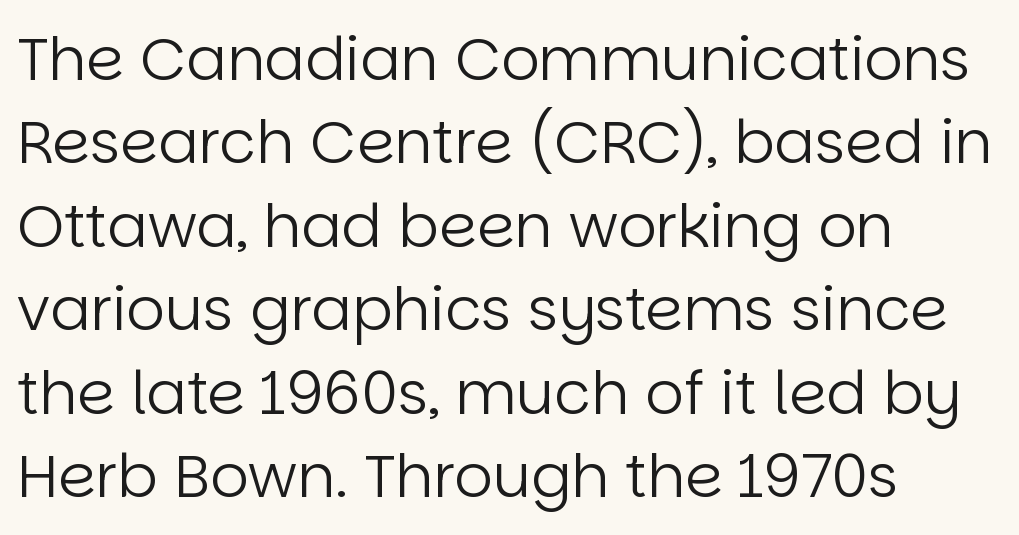
{"serif": "no", "italic": "no", "bold": "no", "weight": "regular", "width": "normal", "stroke_contrast": "low", "x_height": "large", "monospaced": "no", "underline": "no", "align": "left", "line_spacing": "normal", "line_spacing_ratio": 1.39, "letter_spacing": "normal", "letter_spacing_em": 0.0, "glyph_px": 60}
